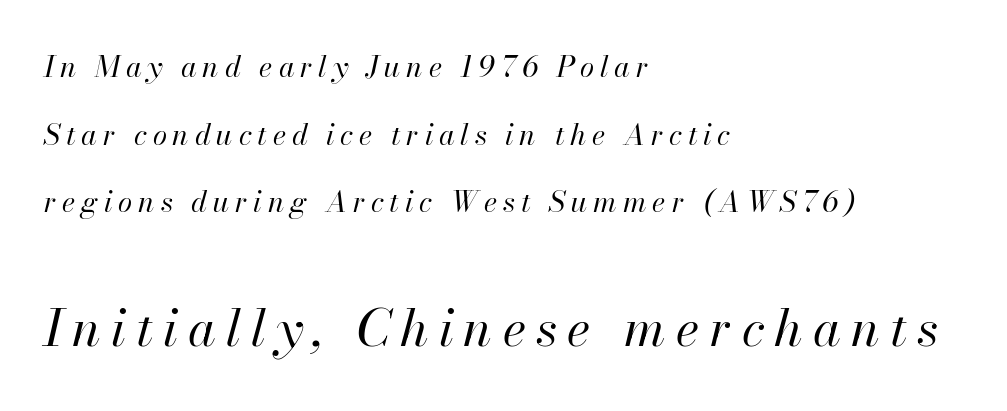
The image shows 51 px regular-weight type, italic (leaning right); set left-aligned, loose line spacing (2.33x), unusually wide letter spacing (+0.2 em), not underlined; the second (bottom) block is 1.76x larger; high stroke contrast and a small x-height.
